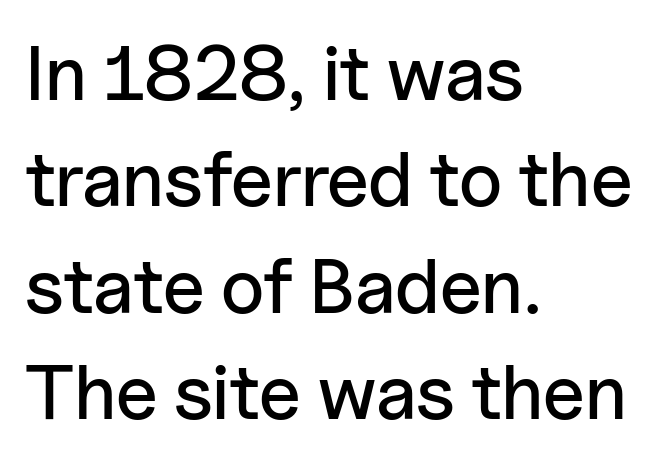
Alignment: flush left. The baseline area is clear. Is this a fixed-width face? No — the glyphs have proportional, varying widths. Unlike a traditional serif, this face leaves its strokes unadorned. Default kerning and tracking; the words read as compact shapes.
